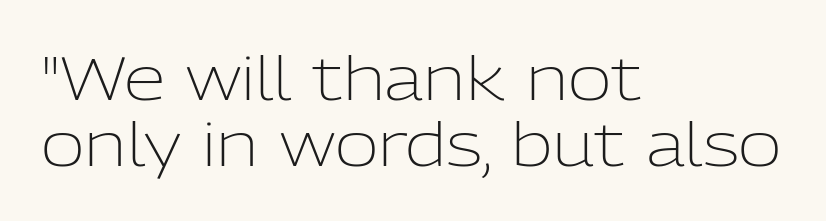
Q: Is the text bold? A: No.
Q: Is the text italic (slanted)? A: No, it is upright.
Q: Is the typeface a serif or a sans-serif typeface? A: Sans-serif.
Q: Is the text underlined? A: No.
Q: How is the paragraph aligned? A: Left-aligned.
Q: Is the spacing between letters normal or unusually wide? A: Normal.
Q: Is the spacing between lines tight, normal or loose? A: Tight.
Q: Width (condensed, normal, or wide)? A: Normal.
Q: Stroke contrast? A: Low.
Q: x-height? A: Medium.
Q: Monospaced? A: No.
